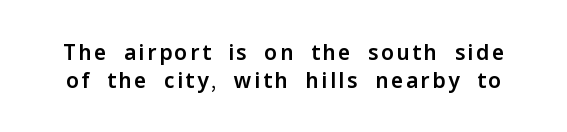
{"italic": "no", "underline": "no", "line_spacing": "normal", "line_spacing_ratio": 1.32, "glyph_px": 21}
